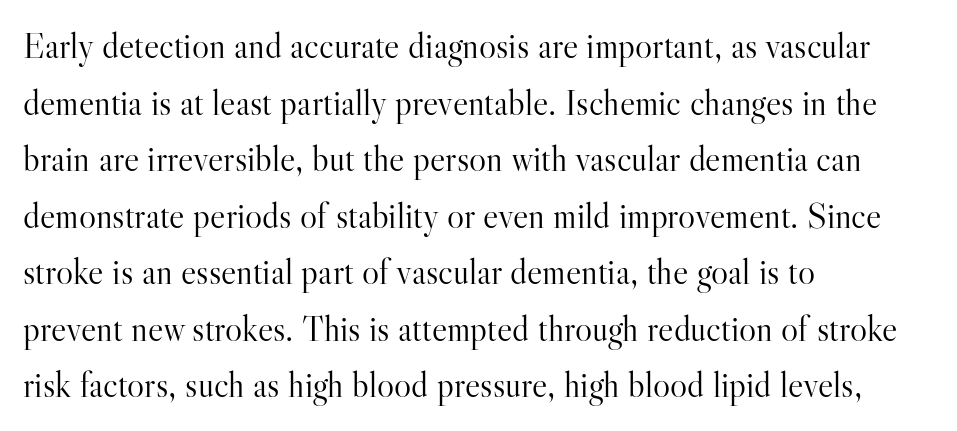
The space directly below the letters is spotless. This sample uses an upright cut, with every glyph sitting square on the baseline. Does extra space separate the letters? No, they use regular spacing. The compositor pushed each line to the left boundary. Nothing heavy about these letters — not bold at all. Spacing verdict: proportional, widths tailored to each character.
